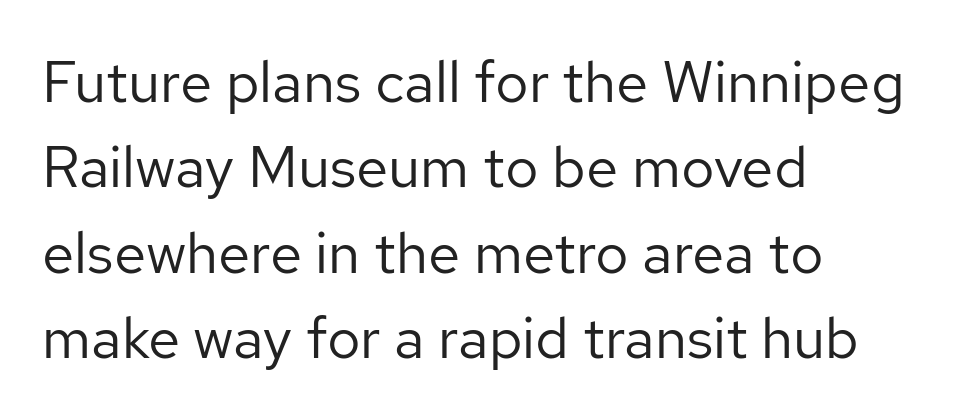
In terms of letterspacing, this is plain default setting. These lines are rendered in a variable-pitch font. The line-height multiplier appears to be the usual default. A sans-serif font was chosen for this passage.
